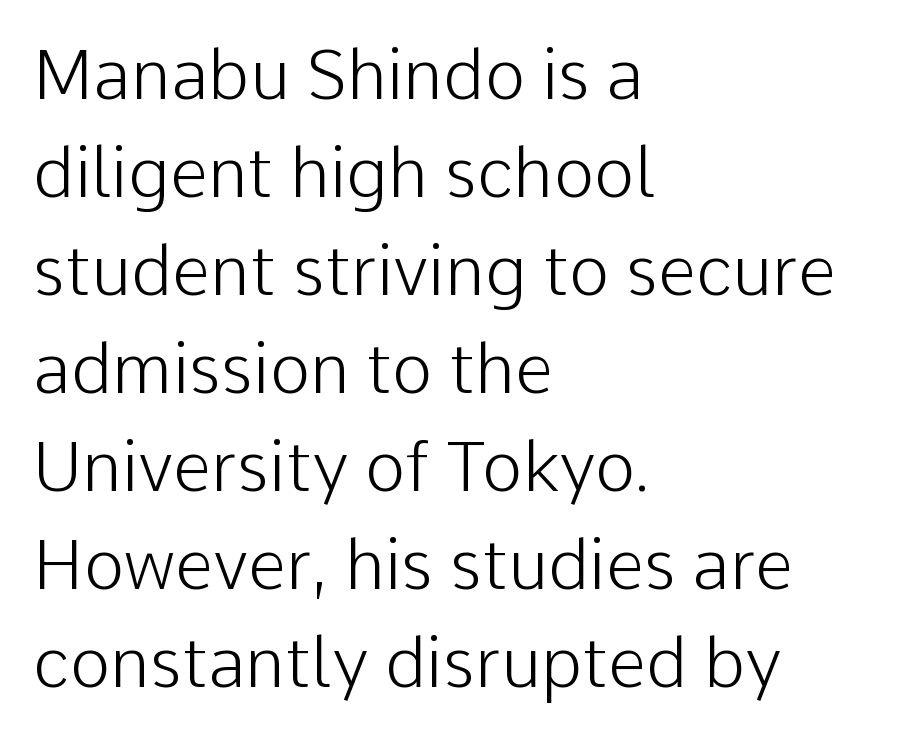
{"serif": "no", "italic": "no", "bold": "no", "weight": "light", "width": "normal", "stroke_contrast": "low", "x_height": "medium", "monospaced": "no", "underline": "no", "align": "left", "line_spacing": "normal", "line_spacing_ratio": 1.42, "letter_spacing": "normal", "letter_spacing_em": 0.0, "glyph_px": 69}
